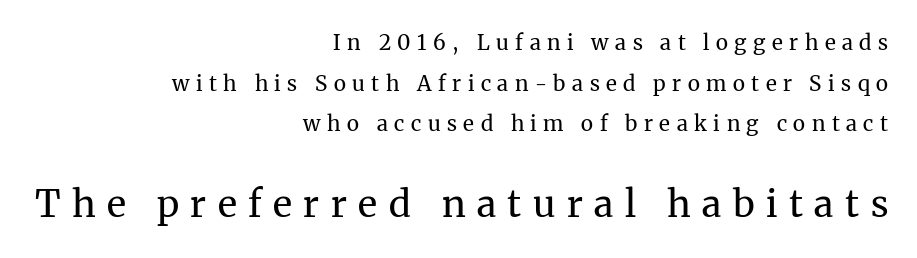
Designer's note — italics off, roman on. Is this a sans? No — the strokes have serifs. These glyphs show unthickened strokes, regular width or finer. These lines have a slow, spaced-out rhythm from letter to letter. Whoever set this made the second block the dominant, larger element. Notice how the passage keeps a crisp vertical edge on the right only.
